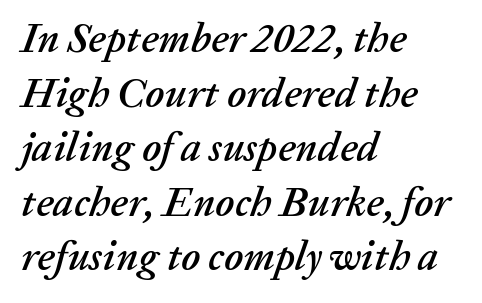
The image shows 41 px text type, italic (leaning right); set left-aligned, normal line spacing (1.33x), normal letter spacing, not underlined; low stroke contrast and a medium x-height.
